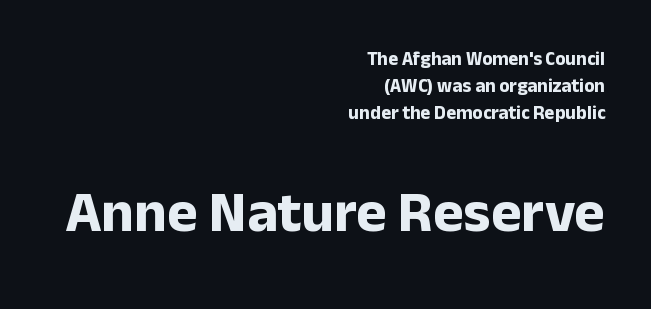
The image shows 58 px bold sans-serif type, upright; set right-aligned, normal line spacing (1.42x), normal letter spacing, not underlined; the second (bottom) block is 3.05x larger; low stroke contrast and a medium x-height.
